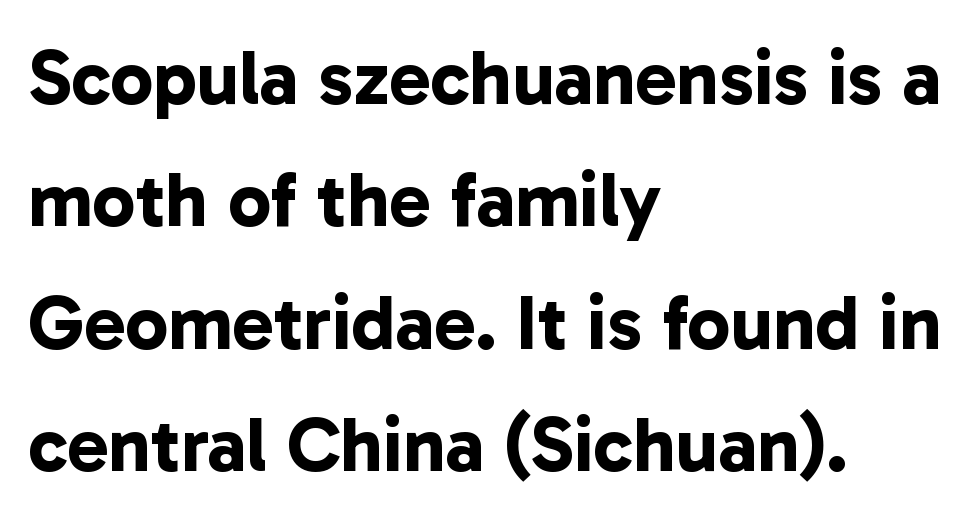
Q: Is the text bold? A: Yes.
Q: Is the typeface a serif or a sans-serif typeface? A: Sans-serif.
Q: Is the text underlined? A: No.
Q: How is the paragraph aligned? A: Left-aligned.
Q: Is the spacing between letters normal or unusually wide? A: Normal.
Q: Is the spacing between lines tight, normal or loose? A: Normal.
Q: Width (condensed, normal, or wide)? A: Normal.
Q: Stroke contrast? A: Low.
Q: x-height? A: Medium.
Q: Monospaced? A: No.
